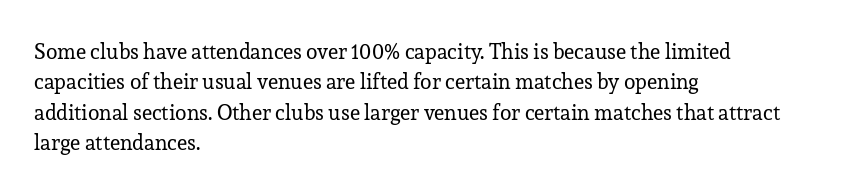
Letter spacing: default. Ink coverage per letter is moderate at most. The rag falls on the right side of this text block. Descenders are the only things crossing below the line. This block has exactly the height ordinary leading produces. This is the regular roman posture of the typeface.
